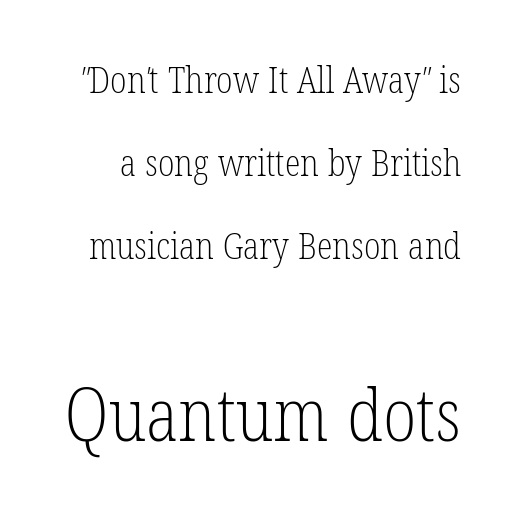
Regarding serifs, this sample has them. The lines are spread far apart with generous leading. The passage shown is typed in a proportional face where columns would drift. This layout puts the modest block above and the oversized block below. Only glyphs here, with clear space below each row. Vertical stems look standard width or narrower in stroke.
